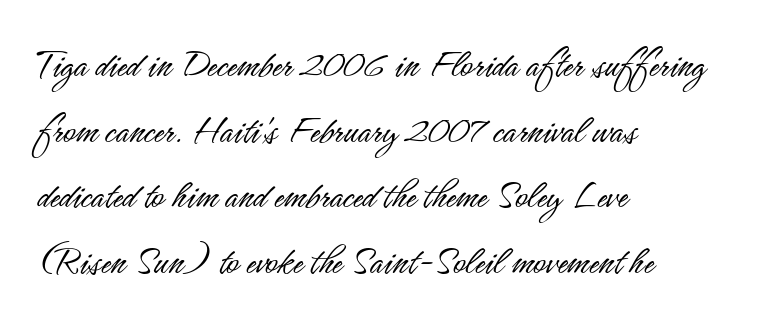
{"serif": "no", "bold": "no", "weight": "light", "width": "condensed", "stroke_contrast": "low", "x_height": "small", "monospaced": "no", "underline": "no", "align": "left", "line_spacing": "normal", "line_spacing_ratio": 1.56, "letter_spacing": "normal", "letter_spacing_em": 0.0, "glyph_px": 42}
